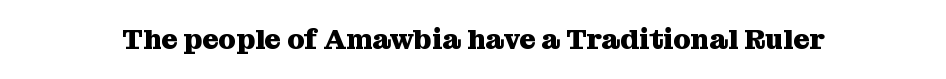
The string is rendered with underlining switched off. The passage shown has conventional tracking throughout. Character widths vary here, with narrow letters taking less room than wide ones. Ascenders rise straight up at ninety degrees.
